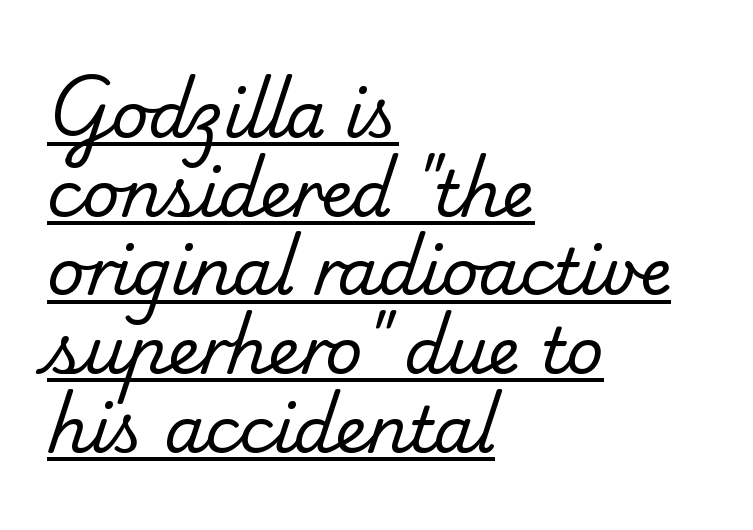
The image shows 64 px regular-weight serif type; set left-aligned, line spacing 1.23x, normal letter spacing, underlined; low stroke contrast and a small x-height.
